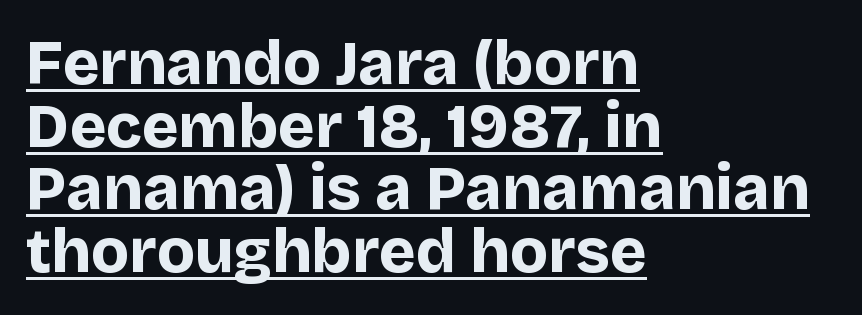
{"serif": "no", "italic": "no", "bold": "yes", "weight": "bold", "width": "normal", "stroke_contrast": "low", "x_height": "large", "monospaced": "no", "underline": "yes", "align": "left", "line_spacing": "tight", "line_spacing_ratio": 1.01, "letter_spacing": "normal", "letter_spacing_em": 0.0, "glyph_px": 62}
